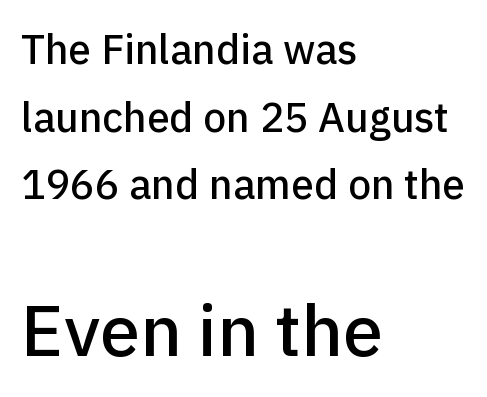
The paragraph shown leans on its left margin. The baseline area is clear. The typeface chosen for these lines omits serifs. Which chunk is bigger? The second one — the bottom block dwarfs the top. Character widths vary here, with narrow letters taking less room than wide ones. Default kerning and tracking; the words read as compact shapes.
